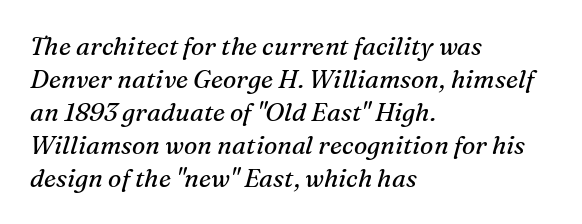
Normally led — the rows are evenly, conventionally spaced. The letters look calm and open, with moderate or lighter stems. The typesetter chose a ragged-right arrangement here. Descender tails drop into unmarked territory.
